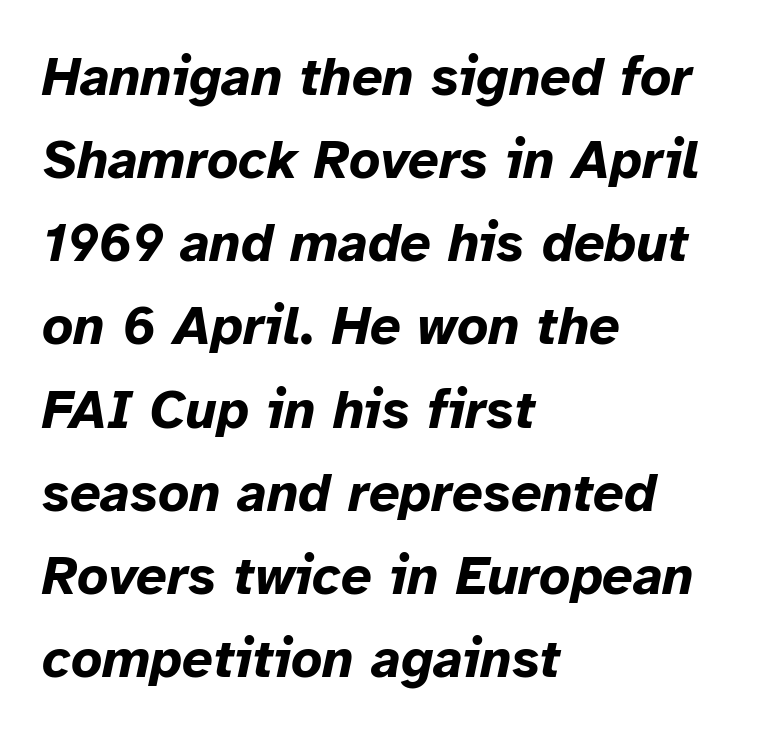
Q: Is the text bold? A: Yes.
Q: Is the text italic (slanted)? A: Yes, it leans right by about 12 degrees.
Q: Is the text underlined? A: No.
Q: How is the paragraph aligned? A: Left-aligned.
Q: Is the spacing between letters normal or unusually wide? A: Normal.
Q: Is the spacing between lines tight, normal or loose? A: Normal.
Q: Width (condensed, normal, or wide)? A: Normal.
Q: Stroke contrast? A: Low.
Q: x-height? A: Medium.
Q: Monospaced? A: No.
